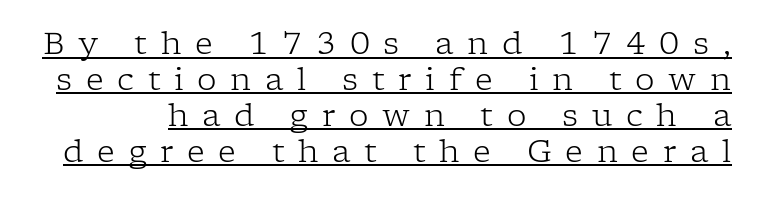
Q: Is the text bold? A: No.
Q: Is the text italic (slanted)? A: No, it is upright.
Q: Is the typeface a serif or a sans-serif typeface? A: Serif.
Q: Is the text underlined? A: Yes.
Q: Is the spacing between letters normal or unusually wide? A: Unusually wide.
Q: Width (condensed, normal, or wide)? A: Normal.
Q: Stroke contrast? A: Low.
Q: x-height? A: Medium.
Q: Monospaced? A: No.
